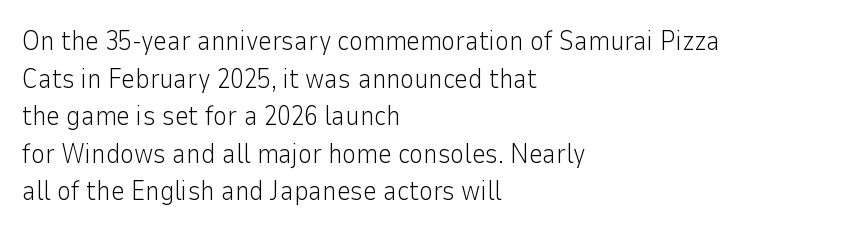
Q: Is the text bold? A: No.
Q: Is the text italic (slanted)? A: No, it is upright.
Q: Is the text underlined? A: No.
Q: How is the paragraph aligned? A: Left-aligned.
Q: Is the spacing between letters normal or unusually wide? A: Normal.
Q: Is the spacing between lines tight, normal or loose? A: Normal.
